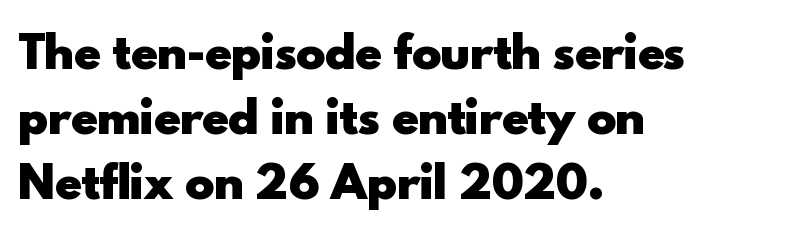
This rendering features lettering with no underline. Every letter is thick-stroked: bold, no question. Note the varied advance widths — an 'i' is clearly narrower than an 'm'. If you drew a ruler down the left edge, every line would touch it. The passage shown is typeset with a sans-serif family. This sample uses plain, unmodified letter spacing.
